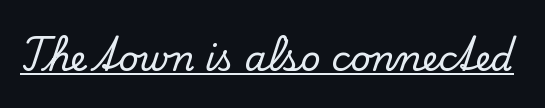
{"serif": "yes", "width": "normal", "stroke_contrast": "low", "x_height": "small", "monospaced": "no", "underline": "yes", "letter_spacing": "normal", "letter_spacing_em": 0.0, "glyph_px": 35}
